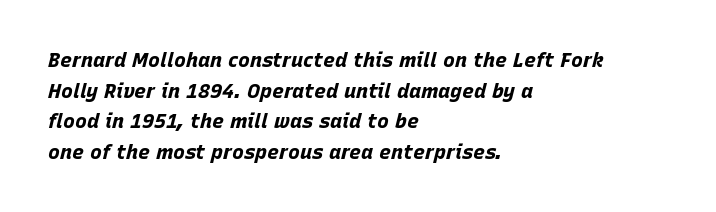
The image shows 20 px bold type, italic (leaning right); set left-aligned, normal line spacing (1.53x), normal letter spacing, not underlined.
